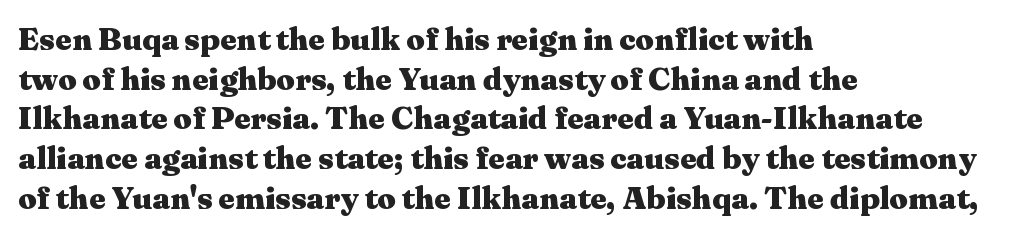
{"serif": "yes", "italic": "no", "bold": "yes", "weight": "heavy", "width": "wide", "stroke_contrast": "medium", "x_height": "medium", "monospaced": "no", "underline": "no", "align": "left", "line_spacing_ratio": 1.24, "letter_spacing": "normal", "letter_spacing_em": 0.0, "glyph_px": 32}
